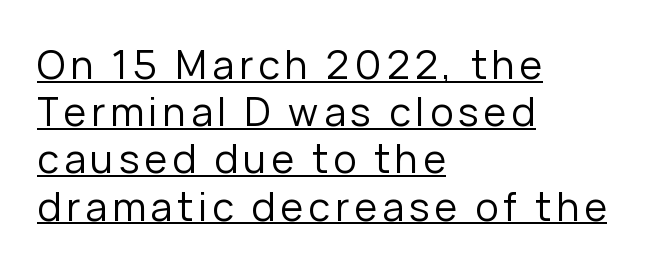
The image shows 39 px regular-weight sans-serif type, upright; set left-aligned, line spacing 1.21x, underlined; low stroke contrast and a medium x-height.
